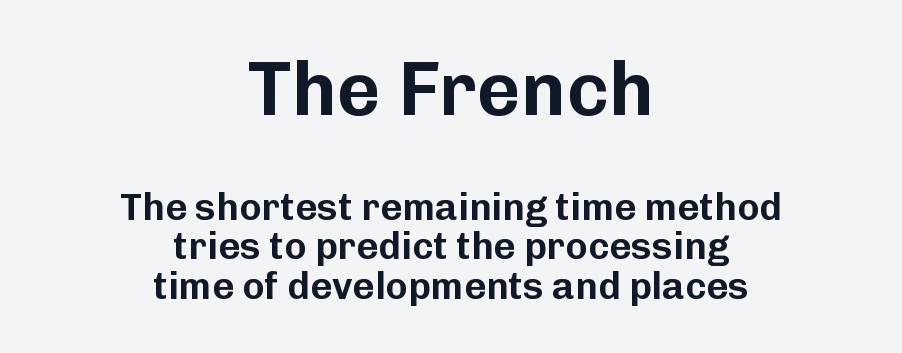
The image shows 76 px sans-serif type, upright; set centered, tight line spacing (1.05x), normal letter spacing, not underlined; the first (top) block is 2.0x larger; low stroke contrast and a medium x-height.
